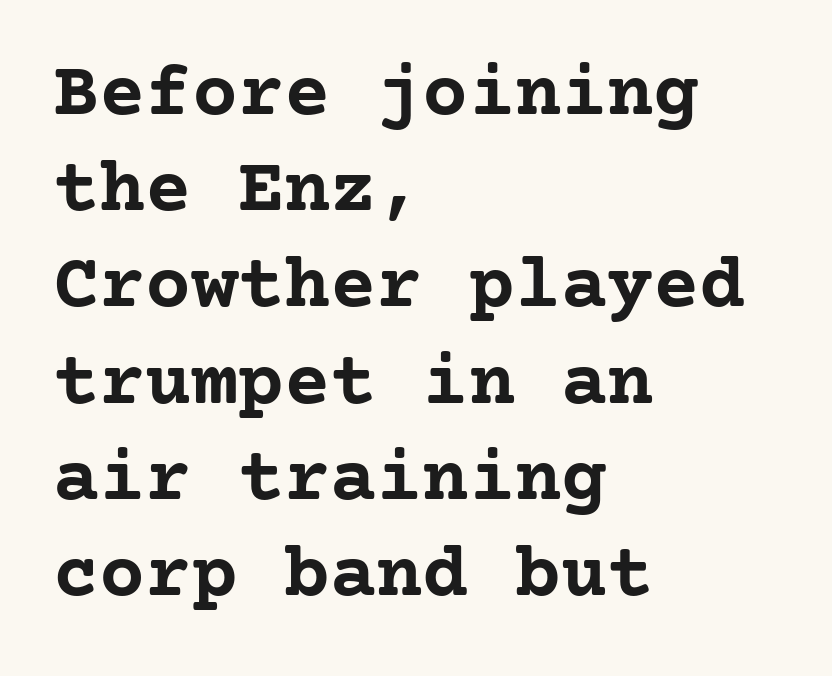
Check the space under the baseline: it is left empty. Compared with an ordinary text face, these strokes are far heavier — a full bold. Characters remain perfectly vertical along every line. Each line starts at the same left margin while the right side varies. The line texture is even and compact thanks to regular tracking. The designer went with a serif here, giving each stem small feet.
